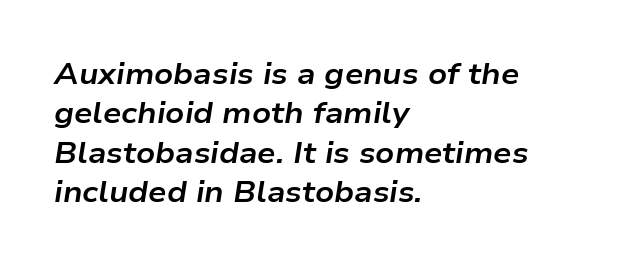
Q: Is the text bold? A: Yes.
Q: Is the text italic (slanted)? A: Yes, it leans right by about 9 degrees.
Q: Is the text underlined? A: No.
Q: How is the paragraph aligned? A: Left-aligned.
Q: Is the spacing between letters normal or unusually wide? A: Normal.
Q: Is the spacing between lines tight, normal or loose? A: Normal.
Q: Width (condensed, normal, or wide)? A: Wide.
Q: Stroke contrast? A: Low.
Q: x-height? A: Medium.
Q: Monospaced? A: No.
